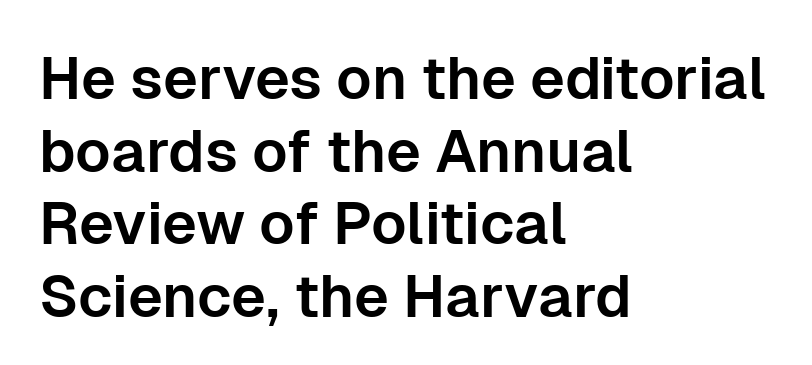
Q: Is the text italic (slanted)? A: No, it is upright.
Q: Is the typeface a serif or a sans-serif typeface? A: Sans-serif.
Q: Is the text underlined? A: No.
Q: How is the paragraph aligned? A: Left-aligned.
Q: Is the spacing between letters normal or unusually wide? A: Normal.
Q: Width (condensed, normal, or wide)? A: Normal.
Q: Stroke contrast? A: Low.
Q: x-height? A: Medium.
Q: Monospaced? A: No.
